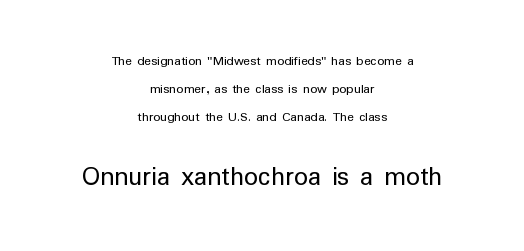
The image shows 28 px regular-weight sans-serif type, upright; set centered, loose line spacing (2.0x), normal letter spacing, not underlined; the second (bottom) block is 2.0x larger; low stroke contrast and a medium x-height.
